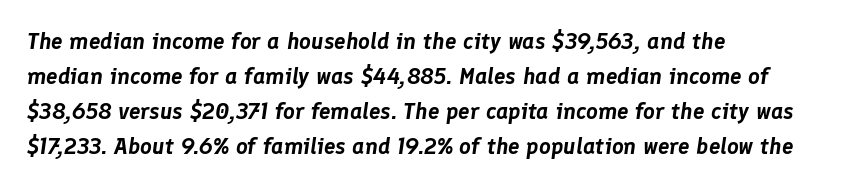
Q: Is the text italic (slanted)? A: Yes, it leans right by about 8 degrees.
Q: Is the text underlined? A: No.
Q: How is the paragraph aligned? A: Left-aligned.
Q: Is the spacing between letters normal or unusually wide? A: Normal.
Q: Is the spacing between lines tight, normal or loose? A: Normal.
